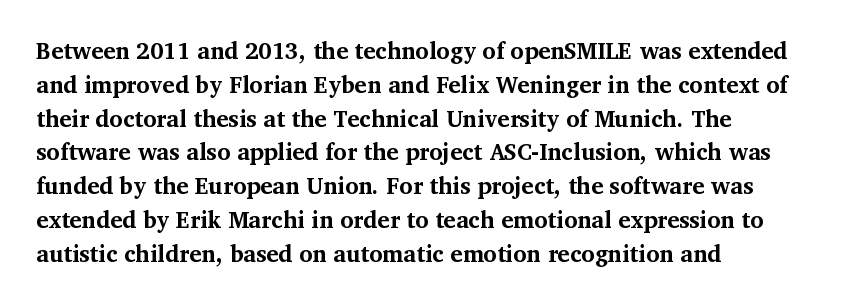
Bold? Absolutely — the strokes are thick and heavy. The setting favours the left margin, as ordinary paragraphs usually do. The font's upright variant was chosen for this text. A bare baseline throughout the passage. Vertical spacing — default.
